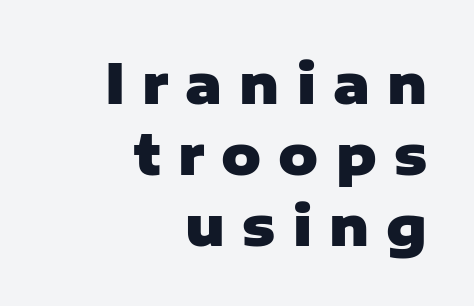
The letterforms stand isolated, each surrounded by extra space. Horizontal alignment here is rightward, an uncommon choice for prose. No word sits above an underline. These lines sit exactly where default settings would place them.
